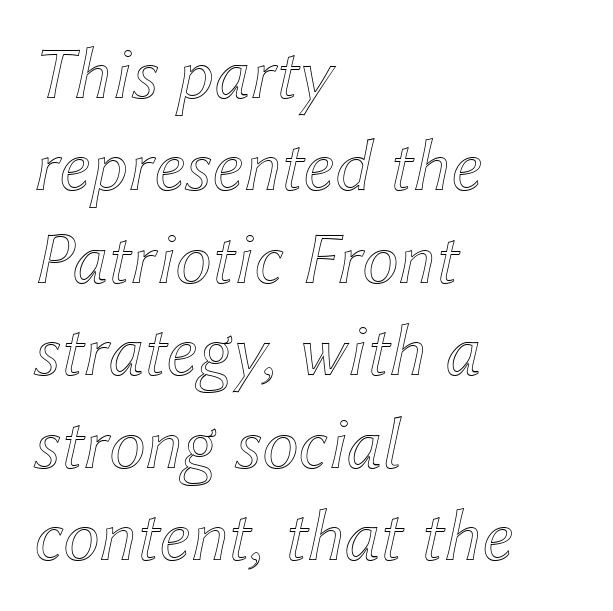
Q: Is the text italic (slanted)? A: Yes, it leans right by about 12 degrees.
Q: Is the text underlined? A: No.
Q: How is the paragraph aligned? A: Left-aligned.
Q: Is the spacing between letters normal or unusually wide? A: Normal.
Q: Is the spacing between lines tight, normal or loose? A: Normal.
Q: Width (condensed, normal, or wide)? A: Normal.
Q: x-height? A: Medium.
Q: Monospaced? A: No.
